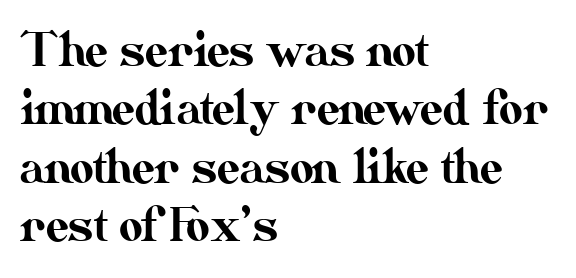
The image shows 46 px text type, upright; set left-aligned, normal line spacing (1.27x), normal letter spacing, not underlined; medium stroke contrast and a small x-height.
